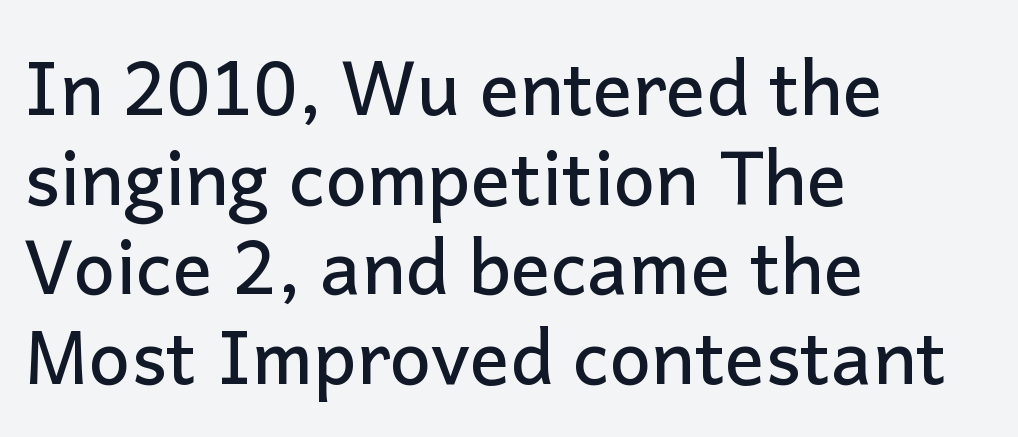
{"serif": "no", "italic": "no", "width": "normal", "stroke_contrast": "low", "x_height": "medium", "monospaced": "no", "underline": "no", "align": "left", "line_spacing_ratio": 1.21, "letter_spacing": "normal", "letter_spacing_em": 0.0, "glyph_px": 74}
